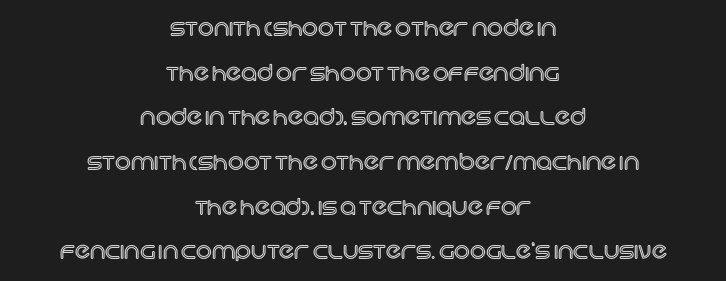
The image shows 22 px text type, upright; set centered, loose line spacing (2.03x), normal letter spacing, not underlined.
